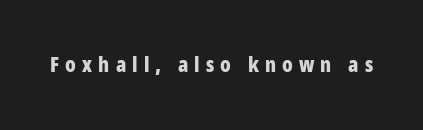
Q: Is the text bold? A: Yes.
Q: Is the text italic (slanted)? A: No, it is upright.
Q: Is the text underlined? A: No.
Q: Is the spacing between letters normal or unusually wide? A: Unusually wide.
